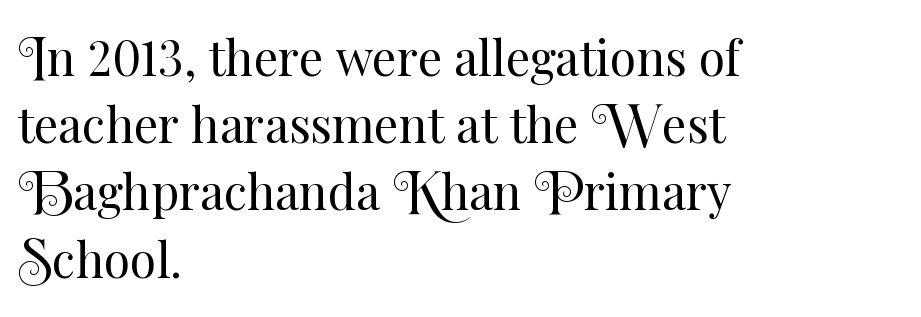
Q: Is the text bold? A: No.
Q: Is the text italic (slanted)? A: No, it is upright.
Q: Is the text underlined? A: No.
Q: How is the paragraph aligned? A: Left-aligned.
Q: Is the spacing between letters normal or unusually wide? A: Normal.
Q: Is the spacing between lines tight, normal or loose? A: Normal.
Q: Width (condensed, normal, or wide)? A: Normal.
Q: Stroke contrast? A: Medium.
Q: x-height? A: Small.
Q: Monospaced? A: No.
